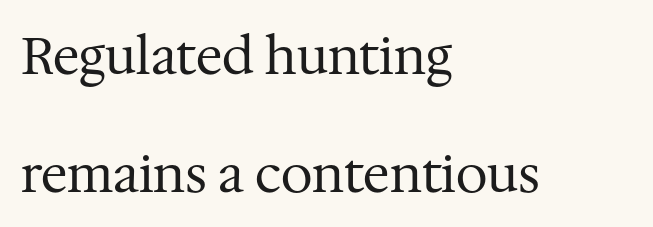
{"serif": "yes", "italic": "no", "bold": "no", "weight": "regular", "width": "normal", "stroke_contrast": "medium", "x_height": "medium", "monospaced": "no", "underline": "no", "align": "left", "line_spacing": "loose", "line_spacing_ratio": 2.31, "letter_spacing": "normal", "letter_spacing_em": 0.0, "glyph_px": 51}
